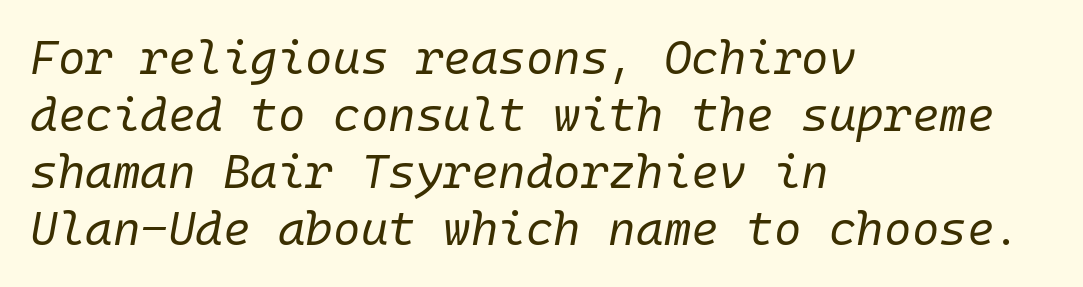
Look at the tracking — it's just the regular setting, nothing added. Any mark beneath the type? The region is blank. The whole block is typeset with a tilt. Left-aligned paragraph, ragged on the right.
